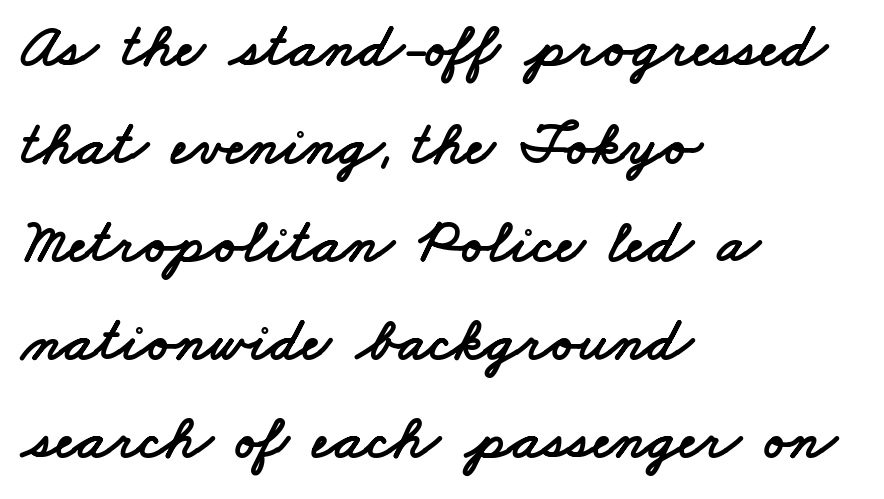
Q: Is the typeface a serif or a sans-serif typeface? A: Sans-serif.
Q: Is the text underlined? A: No.
Q: How is the paragraph aligned? A: Left-aligned.
Q: Is the spacing between letters normal or unusually wide? A: Normal.
Q: Is the spacing between lines tight, normal or loose? A: Normal.
Q: Width (condensed, normal, or wide)? A: Wide.
Q: Stroke contrast? A: Low.
Q: x-height? A: Small.
Q: Monospaced? A: No.
